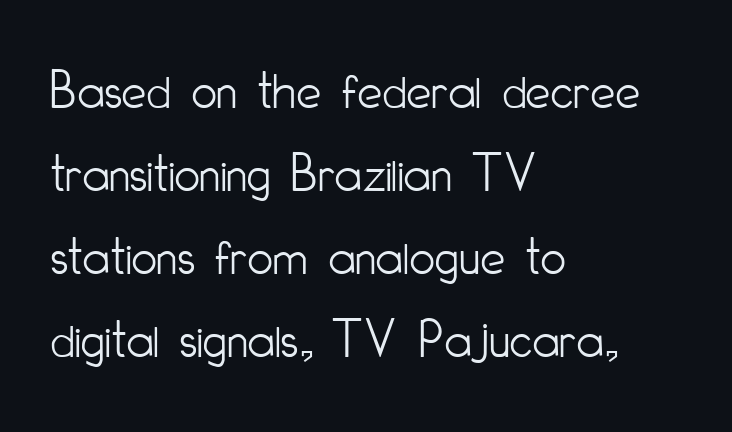
Q: Is the text bold? A: No.
Q: Is the text italic (slanted)? A: No, it is upright.
Q: Is the typeface a serif or a sans-serif typeface? A: Sans-serif.
Q: Is the text underlined? A: No.
Q: How is the paragraph aligned? A: Left-aligned.
Q: Is the spacing between letters normal or unusually wide? A: Normal.
Q: Is the spacing between lines tight, normal or loose? A: Normal.
Q: Width (condensed, normal, or wide)? A: Condensed.
Q: Stroke contrast? A: Low.
Q: x-height? A: Small.
Q: Monospaced? A: No.
